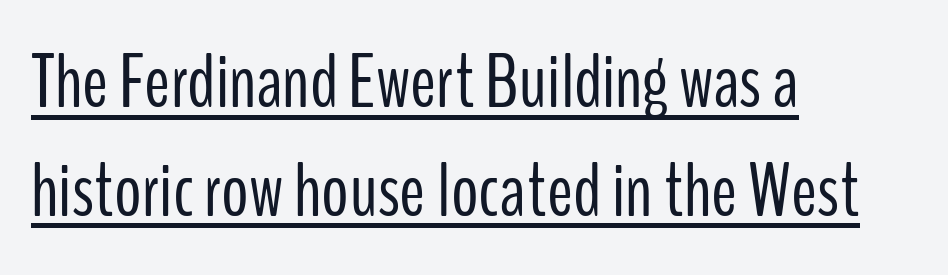
The image shows 77 px light, condensed sans-serif type, upright; set left-aligned, normal line spacing (1.41x), normal letter spacing, underlined; low stroke contrast and a medium x-height.
